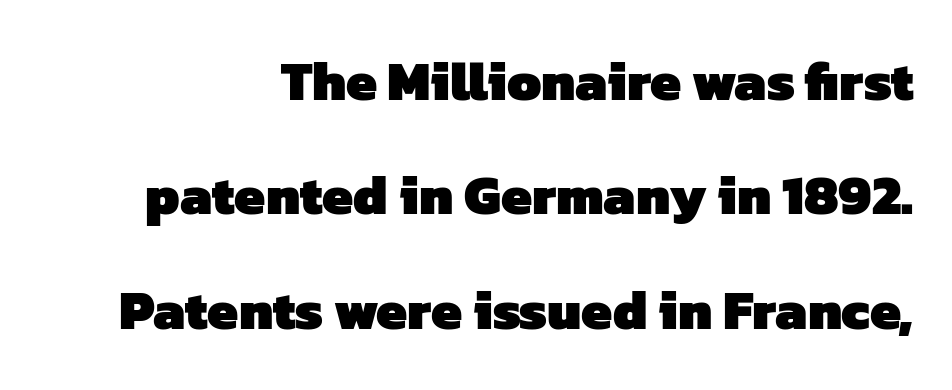
Q: Is the text bold? A: Yes.
Q: Is the typeface a serif or a sans-serif typeface? A: Sans-serif.
Q: Is the text underlined? A: No.
Q: How is the paragraph aligned? A: Right-aligned.
Q: Is the spacing between letters normal or unusually wide? A: Normal.
Q: Is the spacing between lines tight, normal or loose? A: Loose.
Q: Width (condensed, normal, or wide)? A: Normal.
Q: Stroke contrast? A: Low.
Q: x-height? A: Medium.
Q: Monospaced? A: No.
